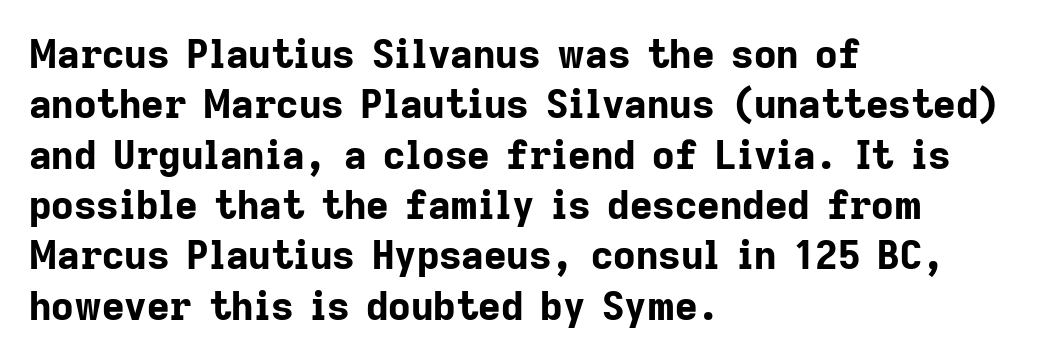
The image shows 39 px bold sans-serif type, upright; set left-aligned, normal line spacing (1.29x), normal letter spacing, not underlined; low stroke contrast and a medium x-height.
